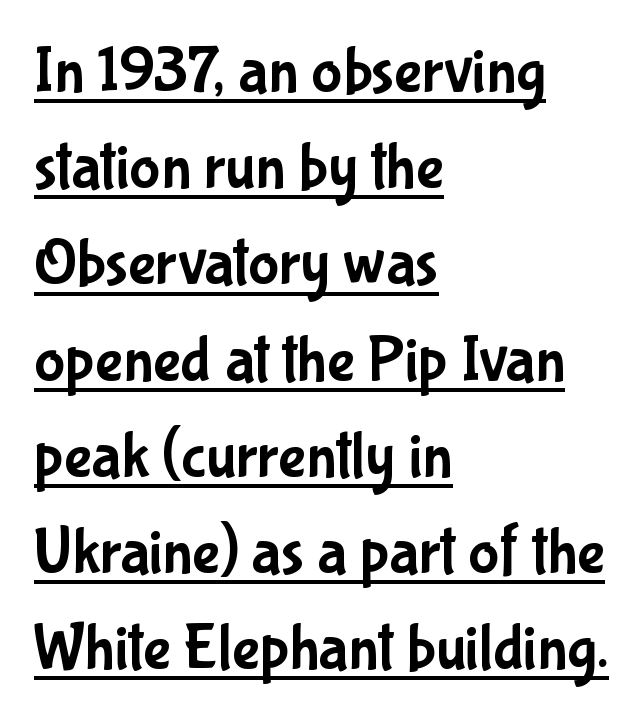
{"serif": "no", "italic": "no", "width": "condensed", "stroke_contrast": "low", "x_height": "medium", "monospaced": "no", "underline": "yes", "align": "left", "line_spacing": "normal", "line_spacing_ratio": 1.48, "letter_spacing": "normal", "letter_spacing_em": 0.0, "glyph_px": 65}
